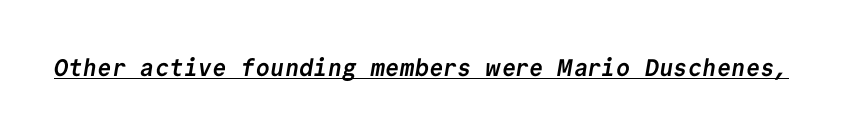
Q: Is the text bold? A: Yes.
Q: Is the text underlined? A: Yes.
Q: Is the spacing between letters normal or unusually wide? A: Normal.
